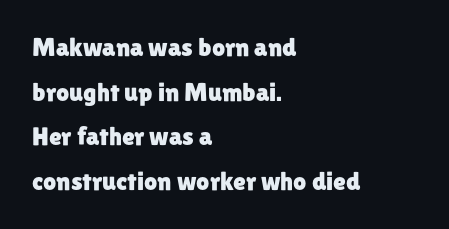
The image shows 26 px text type, upright; set left-aligned, line spacing 1.72x, normal letter spacing, not underlined.
